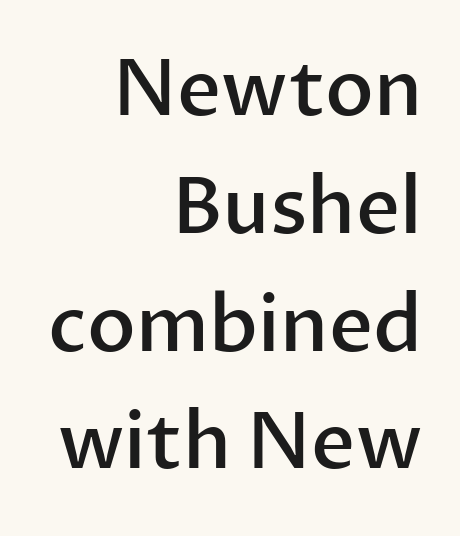
Q: Is the text bold? A: Semi-bold.
Q: Is the text italic (slanted)? A: No, it is upright.
Q: Is the typeface a serif or a sans-serif typeface? A: Sans-serif.
Q: Is the text underlined? A: No.
Q: How is the paragraph aligned? A: Right-aligned.
Q: Is the spacing between letters normal or unusually wide? A: Normal.
Q: Is the spacing between lines tight, normal or loose? A: Normal.
Q: Width (condensed, normal, or wide)? A: Normal.
Q: Stroke contrast? A: Low.
Q: x-height? A: Medium.
Q: Monospaced? A: No.
